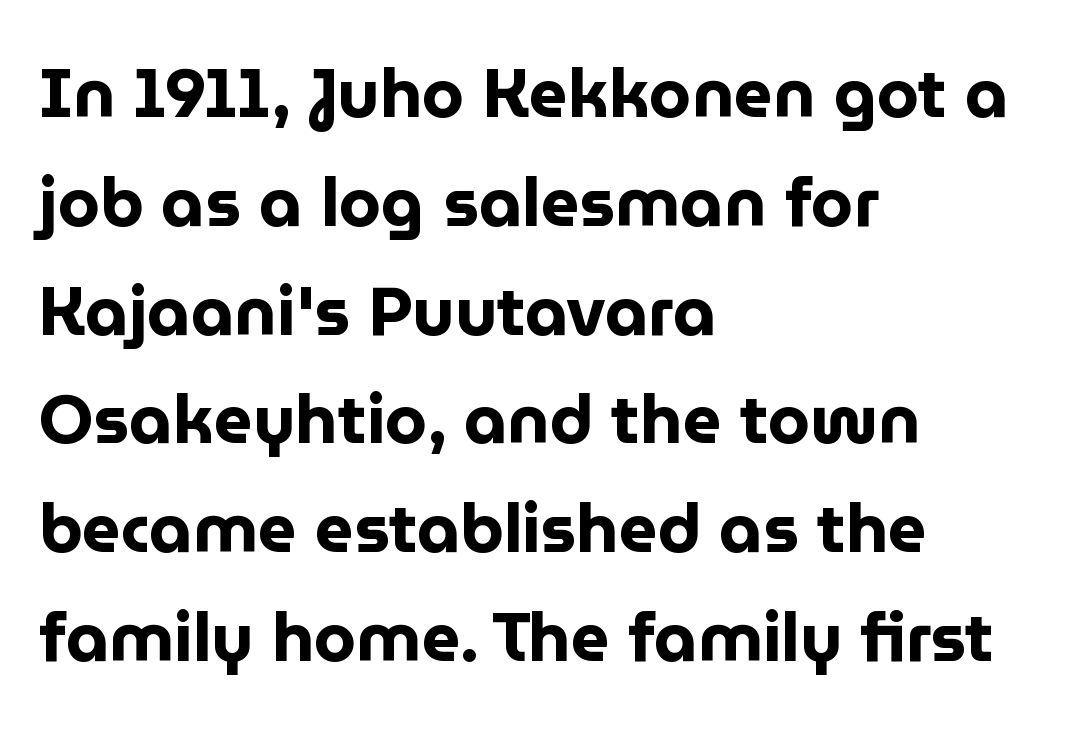
The image shows 68 px bold sans-serif type, upright; set left-aligned, normal line spacing (1.6x), normal letter spacing, not underlined; low stroke contrast and a medium x-height.
